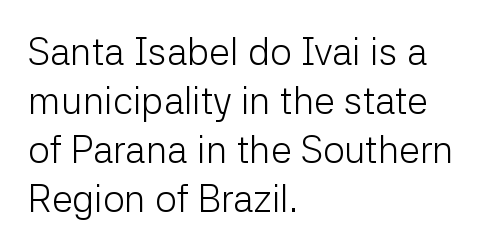
{"serif": "no", "italic": "no", "bold": "no", "weight": "light", "width": "normal", "stroke_contrast": "low", "x_height": "medium", "monospaced": "no", "underline": "no", "align": "left", "line_spacing": "normal", "line_spacing_ratio": 1.29, "letter_spacing": "normal", "letter_spacing_em": 0.0, "glyph_px": 38}
